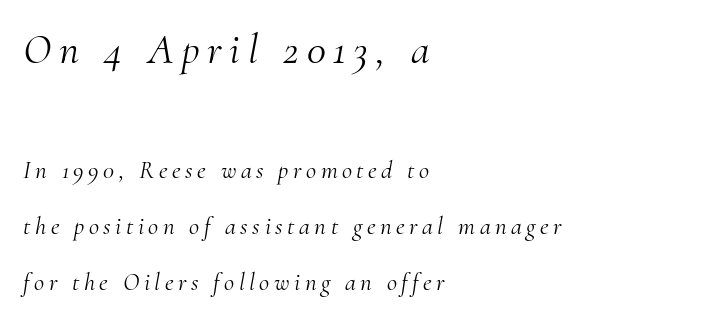
{"serif": "yes", "italic": "yes", "lean": "right", "slant_degrees": 10, "bold": "no", "weight": "light", "width": "normal", "stroke_contrast": "medium", "x_height": "small", "monospaced": "no", "underline": "no", "align": "left", "line_spacing": "loose", "line_spacing_ratio": 2.24, "larger_block": "first", "size_ratio": 1.72, "glyph_px": 43}
